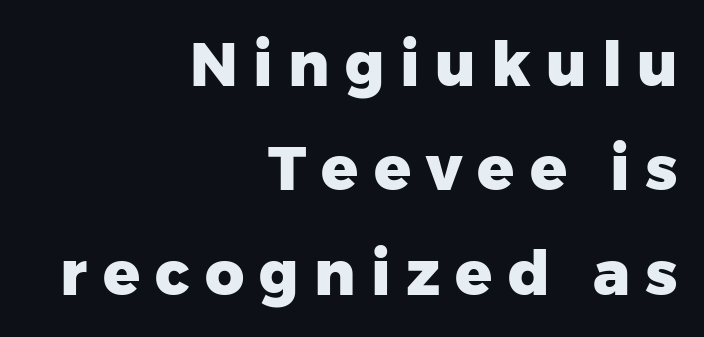
{"serif": "no", "italic": "no", "bold": "yes", "weight": "heavy", "width": "normal", "stroke_contrast": "low", "x_height": "medium", "monospaced": "no", "underline": "no", "align": "right", "line_spacing_ratio": 1.71, "letter_spacing": "wide", "letter_spacing_em": 0.25, "glyph_px": 61}
